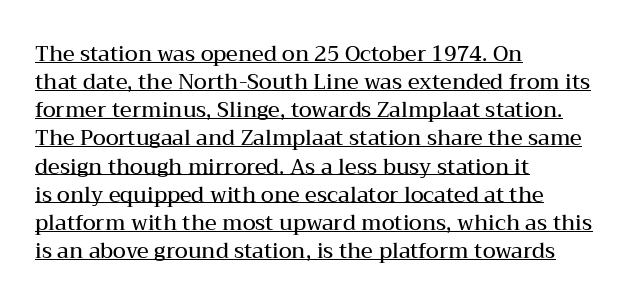
The image shows 21 px text type, upright; set left-aligned, normal line spacing (1.34x), normal letter spacing, underlined.
